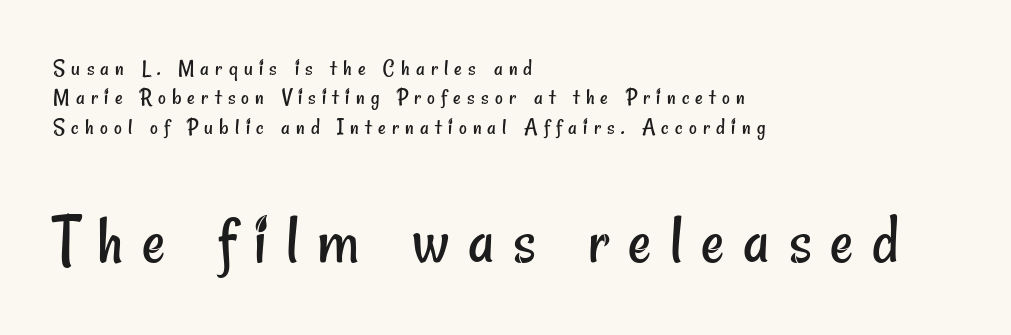
Q: Is the text bold? A: No.
Q: Is the typeface a serif or a sans-serif typeface? A: Sans-serif.
Q: Is the text underlined? A: No.
Q: How is the paragraph aligned? A: Left-aligned.
Q: Is the spacing between letters normal or unusually wide? A: Unusually wide.
Q: Which block of text is set in a larger size, the first (top) or the second (bottom)? A: The second (bottom) one.
Q: Width (condensed, normal, or wide)? A: Condensed.
Q: Stroke contrast? A: Low.
Q: x-height? A: Small.
Q: Monospaced? A: No.
